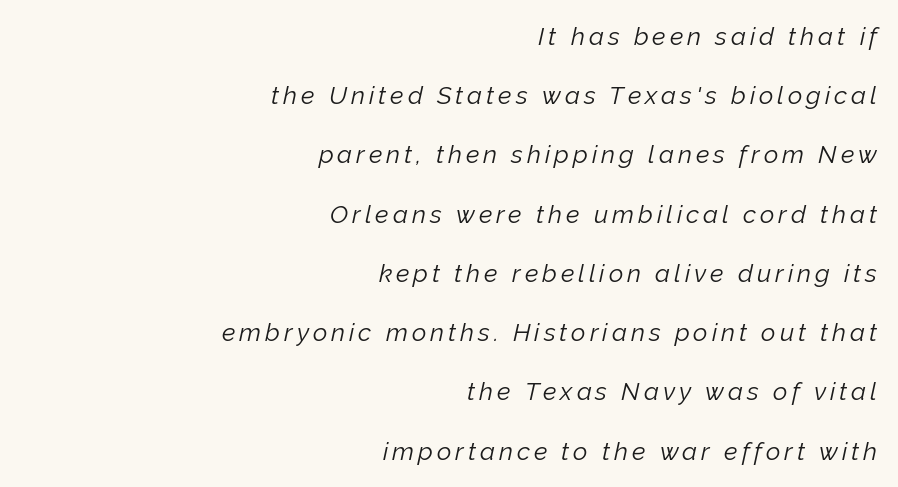
{"italic": "yes", "lean": "right", "slant_degrees": 12, "bold": "no", "underline": "no", "align": "right", "line_spacing": "loose", "line_spacing_ratio": 2.37, "glyph_px": 25}
